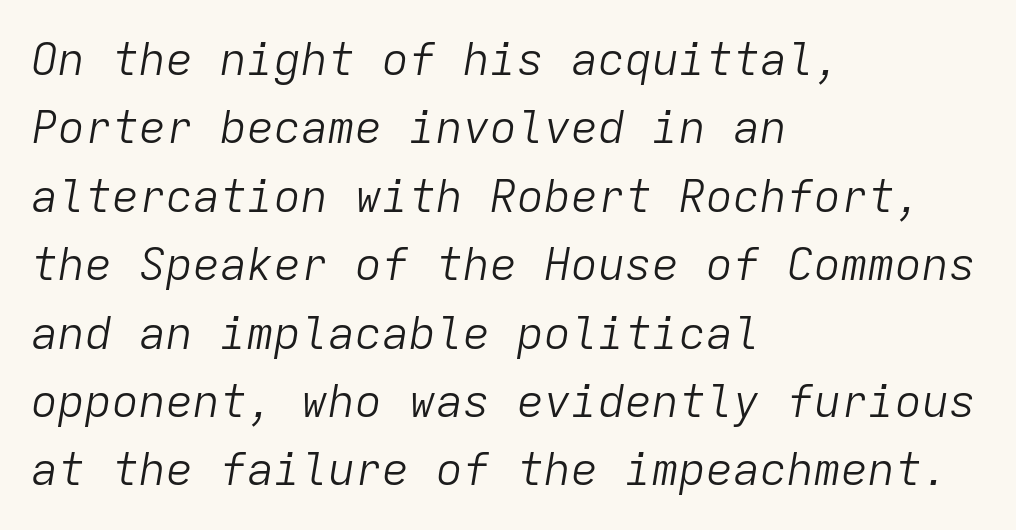
Q: Is the text bold? A: No.
Q: Is the text italic (slanted)? A: Yes, it leans right by about 9 degrees.
Q: Is the text underlined? A: No.
Q: How is the paragraph aligned? A: Left-aligned.
Q: Is the spacing between letters normal or unusually wide? A: Normal.
Q: Is the spacing between lines tight, normal or loose? A: Normal.
Q: Width (condensed, normal, or wide)? A: Normal.
Q: Stroke contrast? A: Low.
Q: x-height? A: Medium.
Q: Monospaced? A: Yes.
